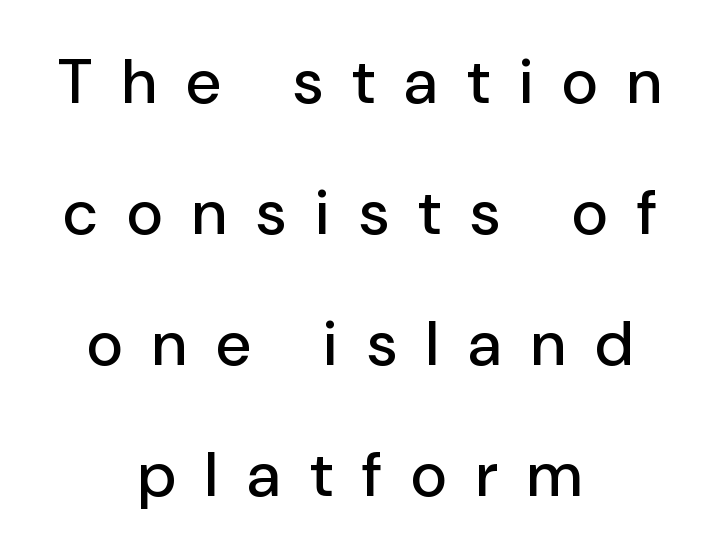
The image shows 63 px sans-serif type, upright; set centered, loose line spacing (2.08x), unusually wide letter spacing (+0.47 em), not underlined; low stroke contrast and a medium x-height.
